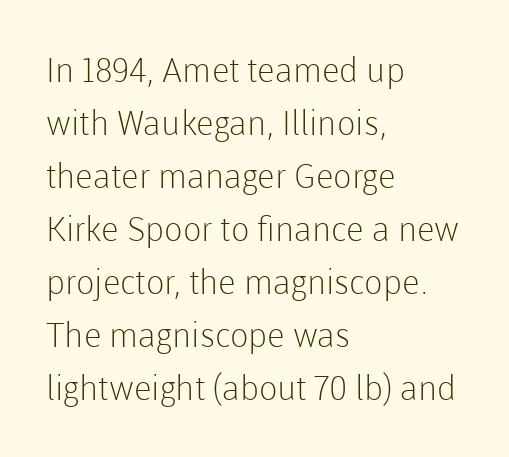
The rendering uses a moderate line-height, typical for paragraphs. Typeset ragged right — the left edge is the straight one. Designer's note — italics off, roman on. A light-to-regular cut is what we see here. The face used here is proportionally spaced, like ordinary book or web type. To sum up the face: it is a sans, with no serifs.
